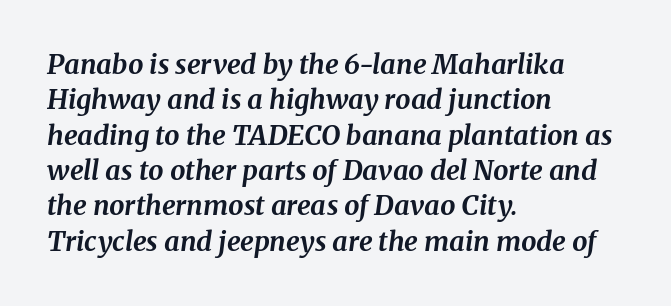
The image shows 27 px bold type, italic (leaning right); set left-aligned, normal line spacing (1.31x), normal letter spacing, not underlined.
